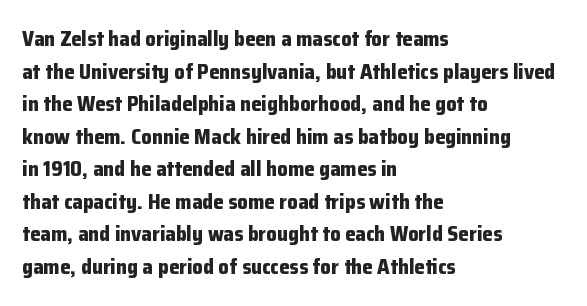
The rendering anchors every line to the left-hand side. In terms of posture, this sample is upright. This sample uses plain, unmodified letter spacing. The gap between lines stays unmarked.
